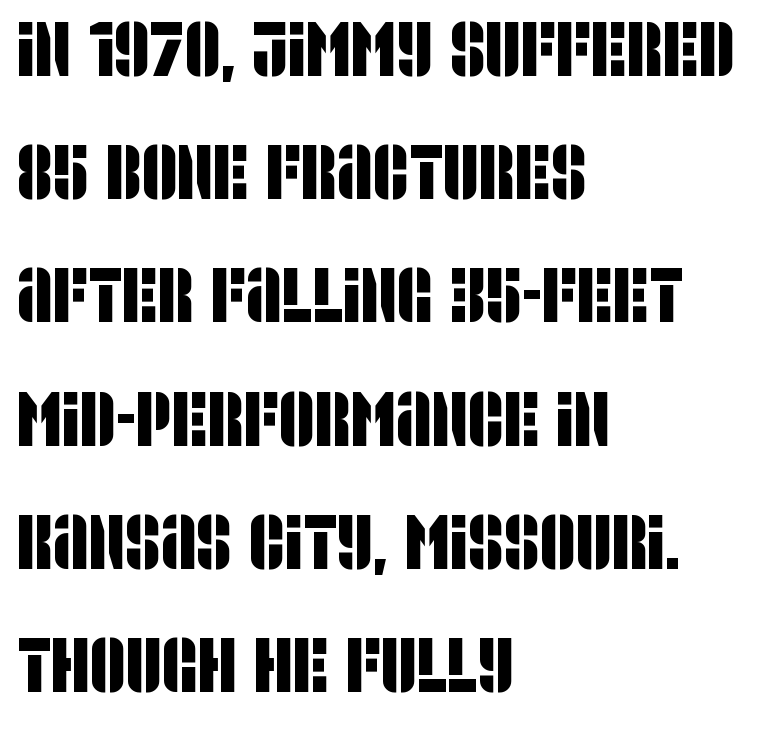
These lines are rendered in a variable-pitch font. Line spacing here is normal. Glance below the letters and you will spot only blank space. Notice how the passage keeps a crisp vertical edge on the left only.
